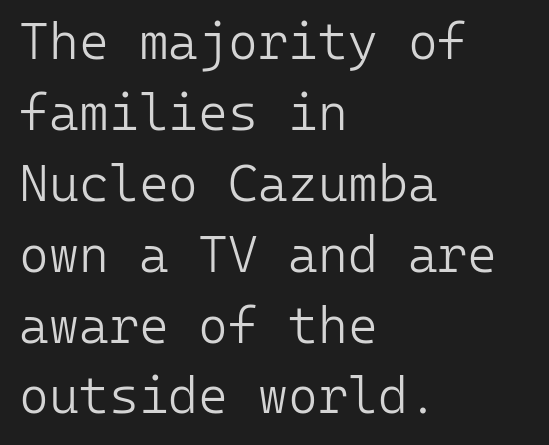
Q: Is the text bold? A: No.
Q: Is the text italic (slanted)? A: No, it is upright.
Q: Is the typeface a serif or a sans-serif typeface? A: Sans-serif.
Q: Is the text underlined? A: No.
Q: How is the paragraph aligned? A: Left-aligned.
Q: Is the spacing between letters normal or unusually wide? A: Normal.
Q: Is the spacing between lines tight, normal or loose? A: Normal.
Q: Width (condensed, normal, or wide)? A: Normal.
Q: Stroke contrast? A: Low.
Q: x-height? A: Medium.
Q: Monospaced? A: Yes.
